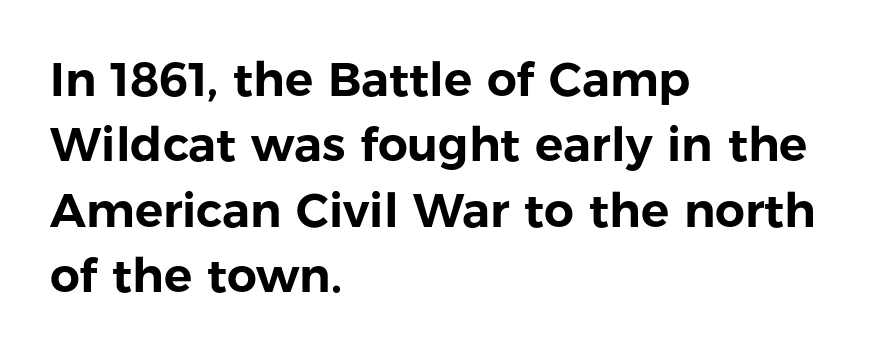
Note the varied advance widths — an 'i' is clearly narrower than an 'm'. Where is the straight margin? On the left. The type family on display is of the sans-serif kind. Anything drawn beneath the words? Only blank space.
